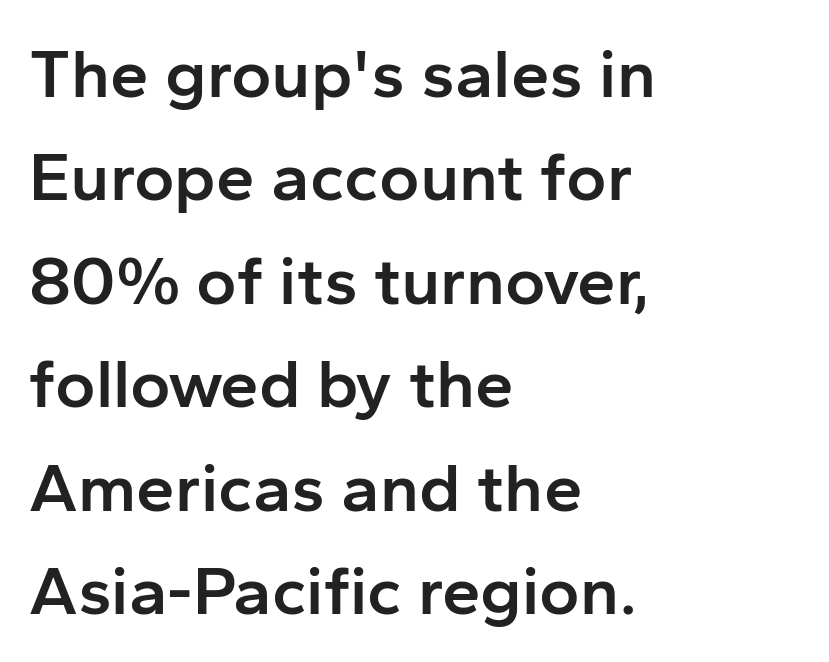
Q: Is the text bold? A: Semi-bold.
Q: Is the text italic (slanted)? A: No, it is upright.
Q: Is the typeface a serif or a sans-serif typeface? A: Sans-serif.
Q: Is the text underlined? A: No.
Q: How is the paragraph aligned? A: Left-aligned.
Q: Is the spacing between letters normal or unusually wide? A: Normal.
Q: Is the spacing between lines tight, normal or loose? A: Normal.
Q: Width (condensed, normal, or wide)? A: Normal.
Q: Stroke contrast? A: Low.
Q: x-height? A: Medium.
Q: Monospaced? A: No.
